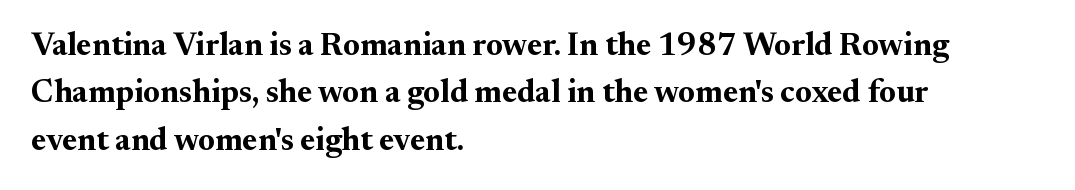
The image shows 32 px bold serif type, upright; set left-aligned, normal line spacing (1.48x), normal letter spacing, not underlined; medium stroke contrast and a small x-height.
